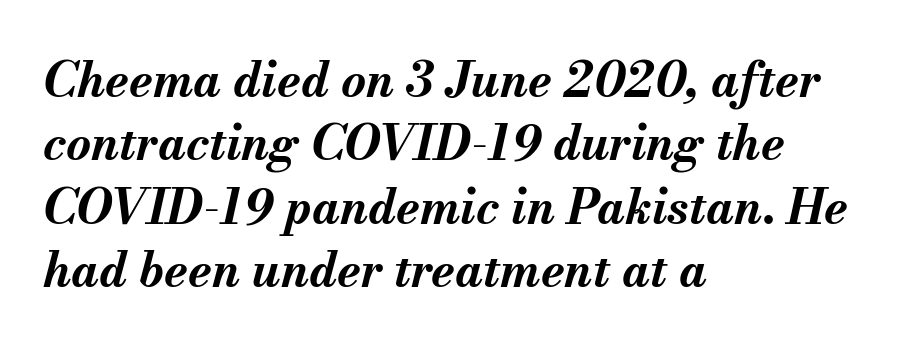
Q: Is the text bold? A: Yes.
Q: Is the text italic (slanted)? A: Yes, it leans right by about 13 degrees.
Q: Is the text underlined? A: No.
Q: How is the paragraph aligned? A: Left-aligned.
Q: Is the spacing between letters normal or unusually wide? A: Normal.
Q: Is the spacing between lines tight, normal or loose? A: Normal.
Q: Width (condensed, normal, or wide)? A: Normal.
Q: Stroke contrast? A: Medium.
Q: x-height? A: Small.
Q: Monospaced? A: No.
